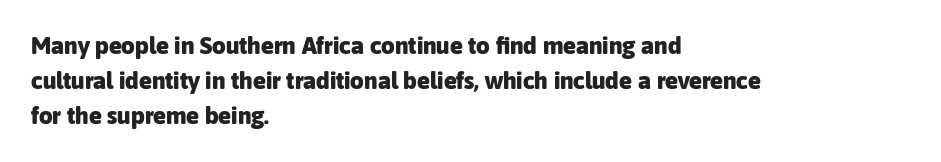
The image shows 24 px bold type, upright; set left-aligned, normal line spacing (1.46x), normal letter spacing, not underlined.
